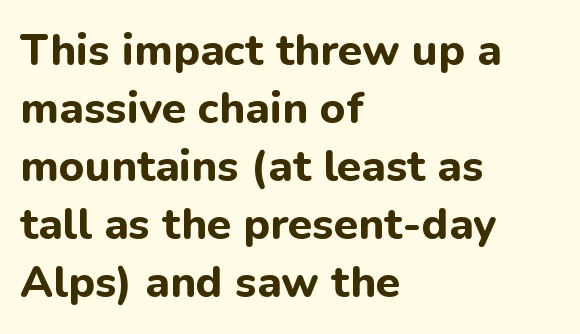
The image shows 44 px bold sans-serif type, upright; set left-aligned, normal line spacing (1.32x), normal letter spacing, not underlined; low stroke contrast and a medium x-height.
